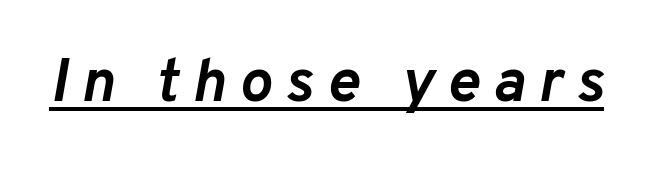
Q: Is the text bold? A: Yes.
Q: Is the text italic (slanted)? A: Yes, it leans right by about 10 degrees.
Q: Is the text underlined? A: Yes.
Q: Is the spacing between letters normal or unusually wide? A: Unusually wide.
Q: Width (condensed, normal, or wide)? A: Normal.
Q: Stroke contrast? A: Low.
Q: x-height? A: Medium.
Q: Monospaced? A: No.
